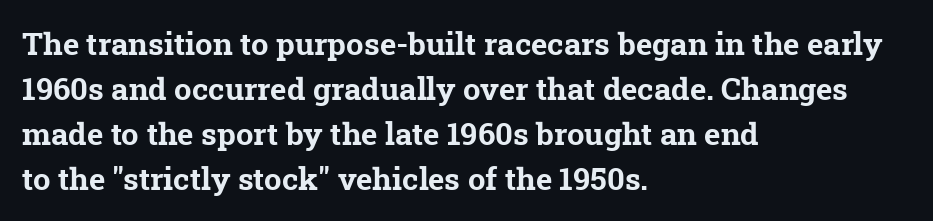
Tracking value appears to be zero — textbook default spacing. The words here are not underlined. Leading: standard. The glyphs have the mass of a bold cut.
